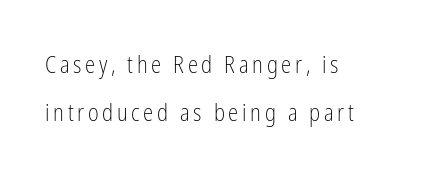
Q: Is the text bold? A: No.
Q: Is the text italic (slanted)? A: No, it is upright.
Q: Is the text underlined? A: No.
Q: How is the paragraph aligned? A: Left-aligned.
Q: Is the spacing between lines tight, normal or loose? A: Loose.
